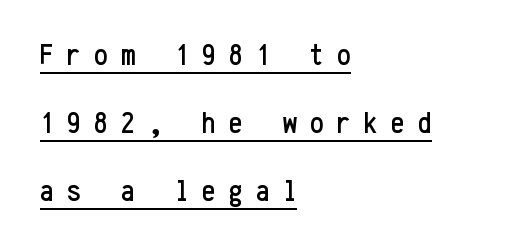
Q: Is the text italic (slanted)? A: No, it is upright.
Q: Is the typeface a serif or a sans-serif typeface? A: Sans-serif.
Q: Is the text underlined? A: Yes.
Q: How is the paragraph aligned? A: Left-aligned.
Q: Is the spacing between letters normal or unusually wide? A: Unusually wide.
Q: Is the spacing between lines tight, normal or loose? A: Loose.
Q: Width (condensed, normal, or wide)? A: Condensed.
Q: Stroke contrast? A: Low.
Q: x-height? A: Medium.
Q: Monospaced? A: Yes.
